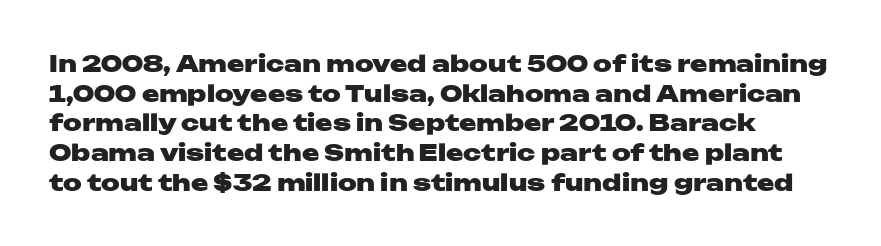
The image shows 23 px bold type, upright; set normal line spacing (1.29x), normal letter spacing, not underlined.
